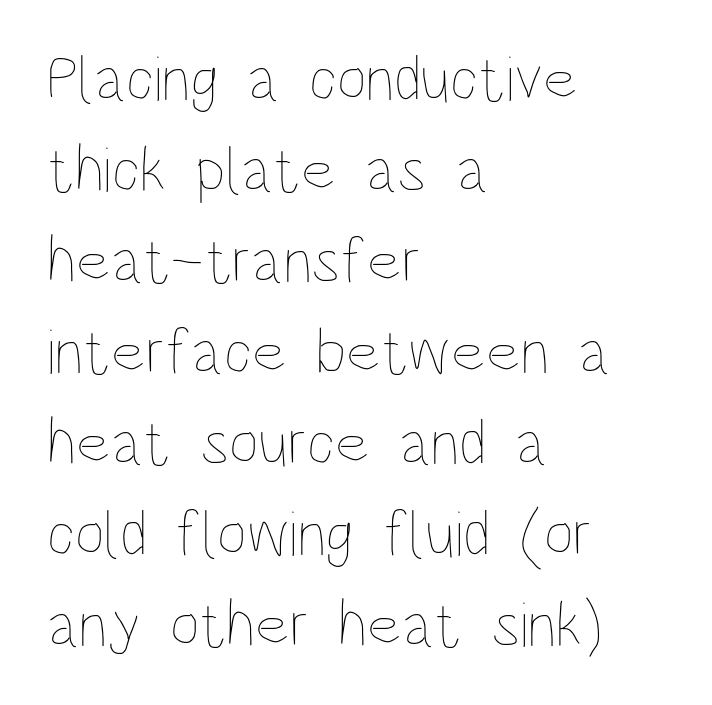
The image shows 65 px thin, condensed type, upright; set left-aligned, normal line spacing (1.4x), normal letter spacing, not underlined; low stroke contrast and a large x-height.
